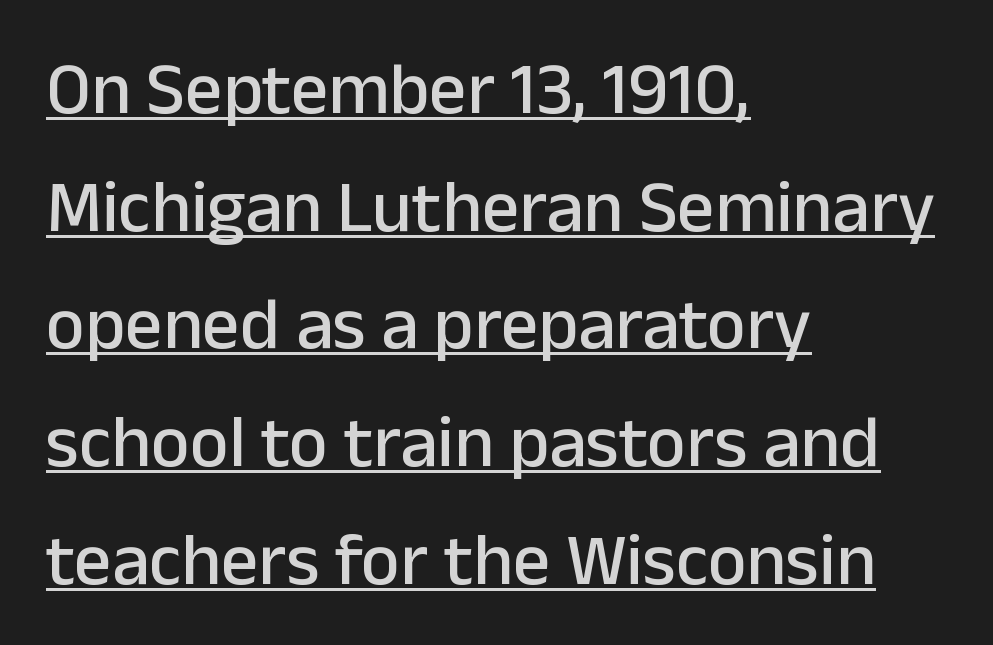
This sample carries an underscore along the baseline area. Quick note: interline space is typical. Default kerning and tracking; the words read as compact shapes. The lettering holds an erect, upright posture throughout. This sample has the flowing, uneven cadence of proportional lettering. Are there feet on the stems? There aren't — it's a sans.
